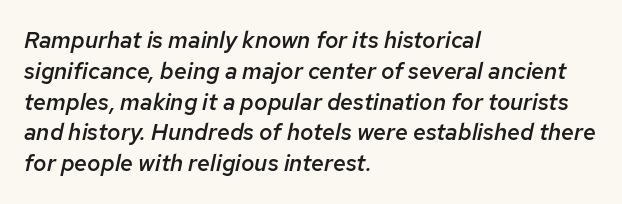
The vertical gap from one line to the next is medium. Each word holds together tightly as a unit, with standard inter-letter gaps. Firm but not heavy-handed strokes: this text is semibold. If you drew a line through each stem, it would be angled. Does the copy run flush right? No — it runs flush left.
